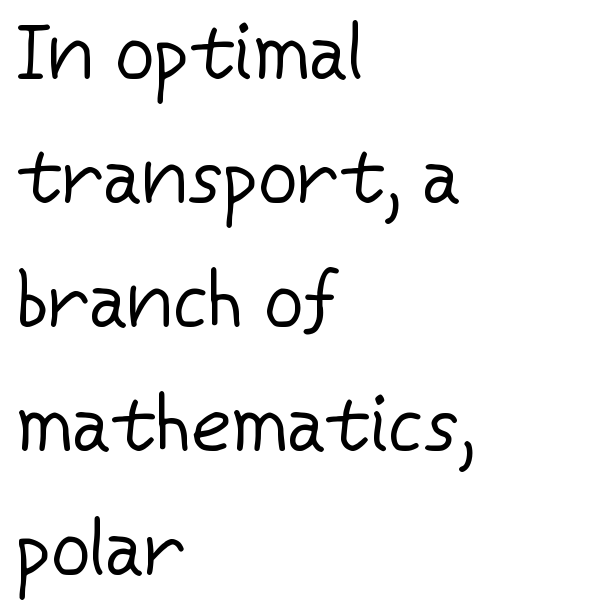
The image shows 78 px regular-weight sans-serif type, upright; set left-aligned, normal line spacing (1.59x), normal letter spacing, not underlined; low stroke contrast and a medium x-height.
